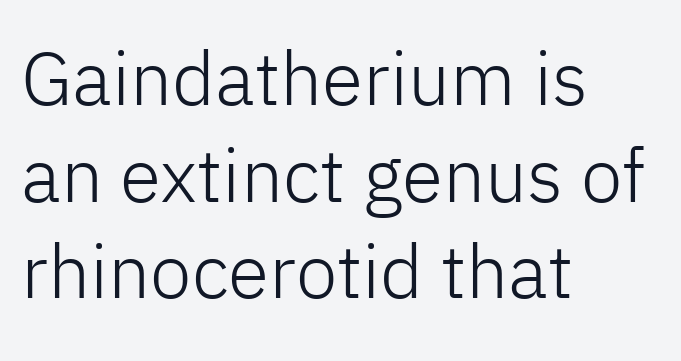
The image shows 75 px light sans-serif type, upright; set left-aligned, normal line spacing (1.29x), normal letter spacing, not underlined; low stroke contrast and a medium x-height.
